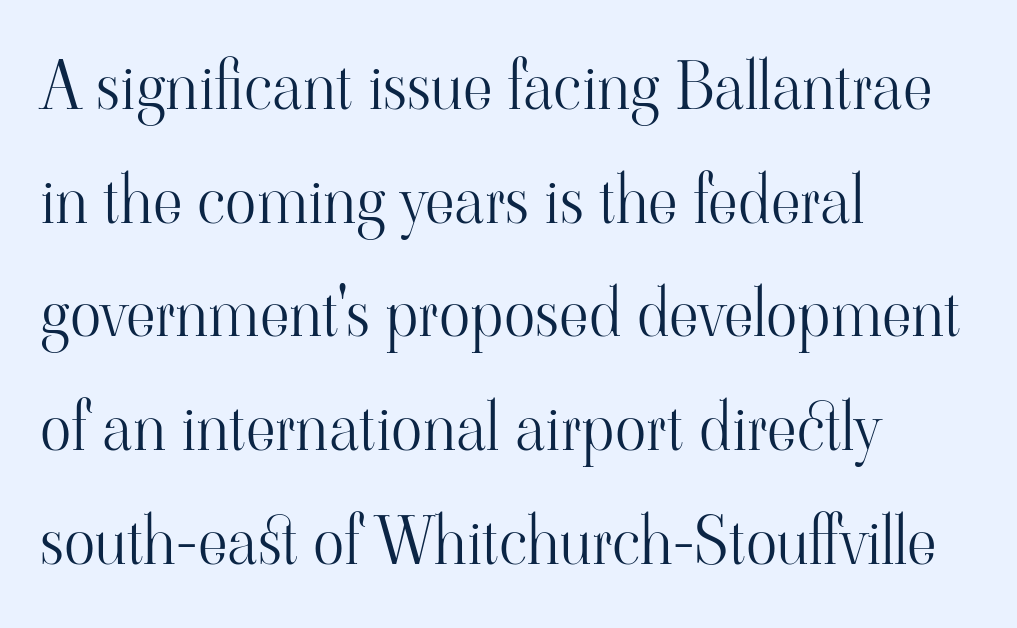
Q: Is the text bold? A: No.
Q: Is the text italic (slanted)? A: No, it is upright.
Q: Is the typeface a serif or a sans-serif typeface? A: Serif.
Q: Is the text underlined? A: No.
Q: How is the paragraph aligned? A: Left-aligned.
Q: Is the spacing between letters normal or unusually wide? A: Normal.
Q: Width (condensed, normal, or wide)? A: Normal.
Q: Stroke contrast? A: High.
Q: x-height? A: Small.
Q: Monospaced? A: No.
